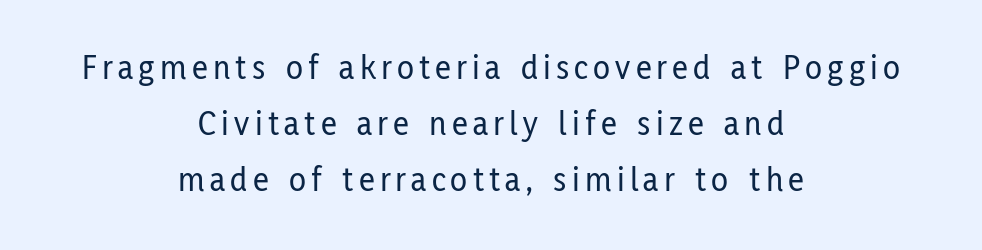
{"serif": "no", "italic": "no", "width": "condensed", "stroke_contrast": "low", "x_height": "medium", "monospaced": "no", "underline": "no", "align": "center", "line_spacing": "normal", "line_spacing_ratio": 1.6, "glyph_px": 35}
